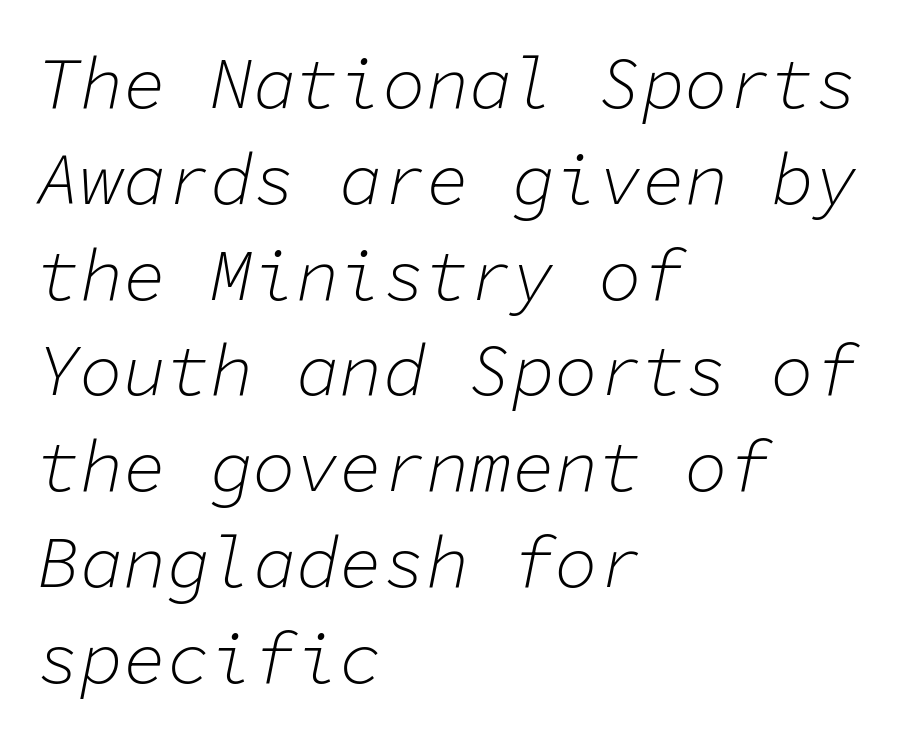
A typesetter would mark this as italic. Ink coverage per letter is moderate at most. Anything drawn beneath the words? Only blank space. The leading is moderate, giving the passage an even texture.
